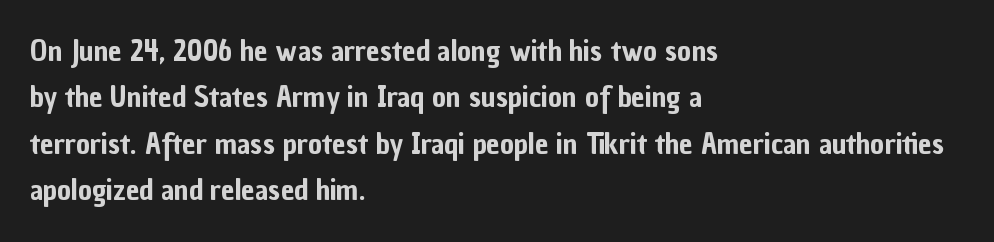
The image shows 30 px condensed sans-serif type, upright; set left-aligned, normal line spacing (1.55x), normal letter spacing, not underlined; low stroke contrast and a medium x-height.
